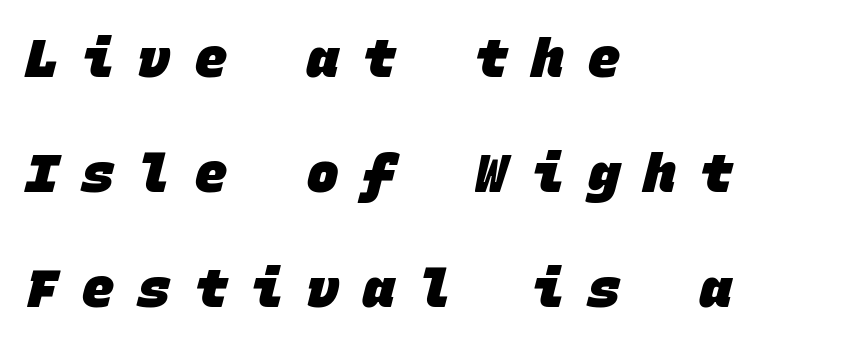
Q: Is the text bold? A: Yes.
Q: Is the typeface a serif or a sans-serif typeface? A: Sans-serif.
Q: Is the text underlined? A: No.
Q: How is the paragraph aligned? A: Left-aligned.
Q: Is the spacing between letters normal or unusually wide? A: Unusually wide.
Q: Is the spacing between lines tight, normal or loose? A: Loose.
Q: Width (condensed, normal, or wide)? A: Normal.
Q: Stroke contrast? A: Low.
Q: x-height? A: Large.
Q: Monospaced? A: Yes.
